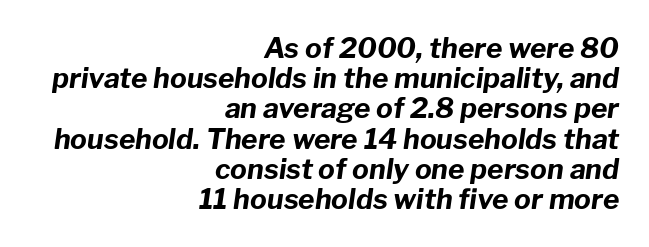
The image shows 28 px bold type, italic (leaning right); set right-aligned, tight line spacing (1.08x), normal letter spacing, not underlined; low stroke contrast and a medium x-height.
